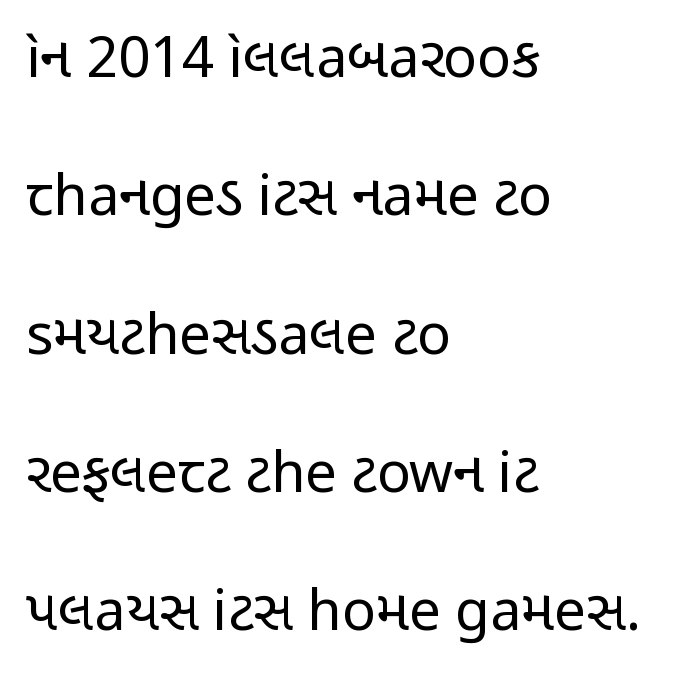
{"serif": "no", "italic": "no", "bold": "no", "weight": "regular", "width": "condensed", "stroke_contrast": "low", "x_height": "medium", "monospaced": "no", "underline": "no", "align": "left", "line_spacing": "loose", "line_spacing_ratio": 2.47, "letter_spacing": "normal", "letter_spacing_em": 0.0, "glyph_px": 56}
